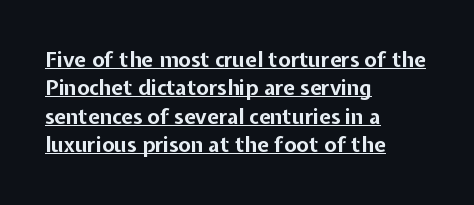
The image shows 21 px bold type, upright; set left-aligned, normal line spacing (1.35x), normal letter spacing, underlined.
